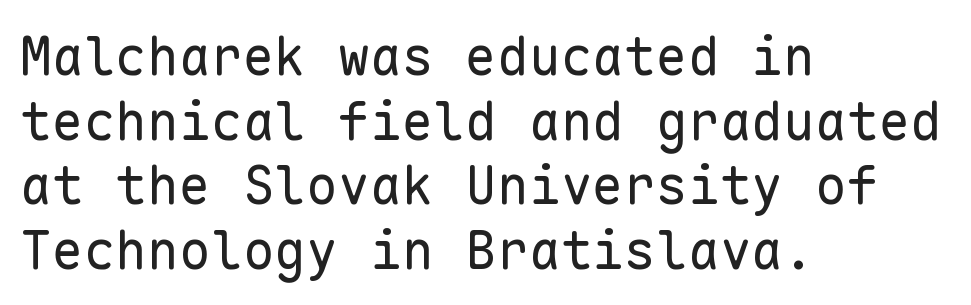
{"serif": "no", "italic": "no", "bold": "no", "weight": "regular", "width": "normal", "stroke_contrast": "low", "x_height": "medium", "monospaced": "yes", "underline": "no", "align": "left", "line_spacing_ratio": 1.22, "letter_spacing": "normal", "letter_spacing_em": 0.0, "glyph_px": 53}
